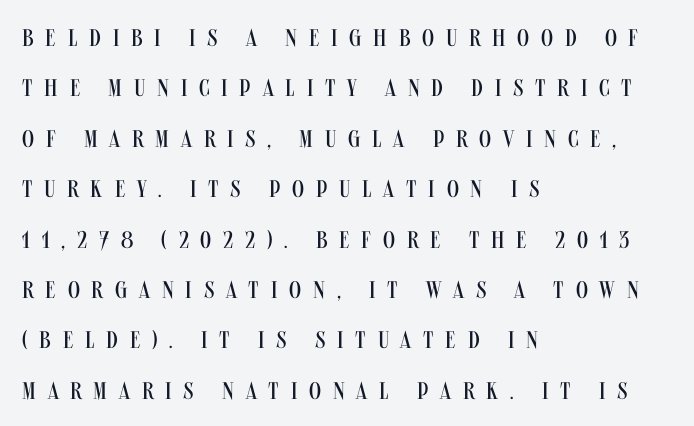
{"italic": "no", "bold": "no", "underline": "no", "align": "left", "line_spacing": "loose", "line_spacing_ratio": 2.1, "letter_spacing": "wide", "letter_spacing_em": 0.49, "glyph_px": 24}
